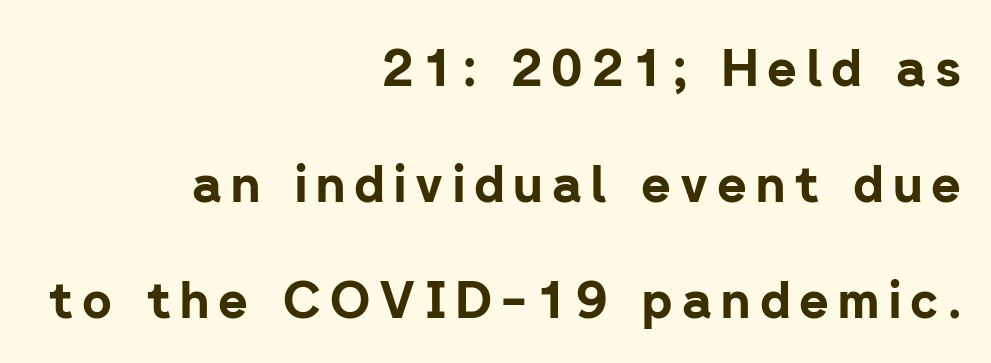
Q: Is the text bold? A: Yes.
Q: Is the text italic (slanted)? A: No, it is upright.
Q: Is the typeface a serif or a sans-serif typeface? A: Sans-serif.
Q: Is the text underlined? A: No.
Q: How is the paragraph aligned? A: Right-aligned.
Q: Is the spacing between lines tight, normal or loose? A: Loose.
Q: Width (condensed, normal, or wide)? A: Normal.
Q: Stroke contrast? A: Low.
Q: x-height? A: Medium.
Q: Monospaced? A: No.
